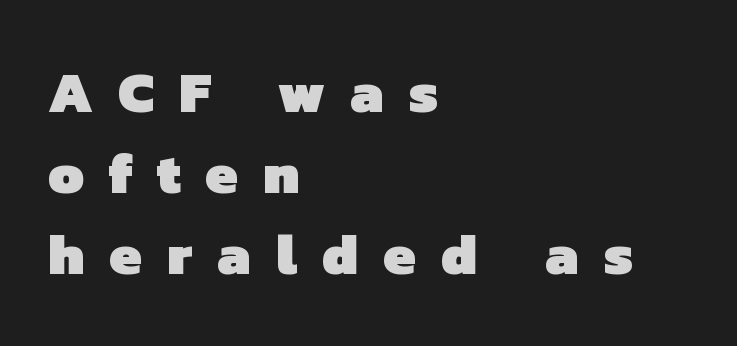
{"serif": "no", "bold": "yes", "weight": "heavy", "width": "normal", "stroke_contrast": "low", "x_height": "medium", "monospaced": "no", "underline": "no", "align": "left", "line_spacing": "normal", "line_spacing_ratio": 1.4, "letter_spacing": "wide", "letter_spacing_em": 0.43, "glyph_px": 58}
